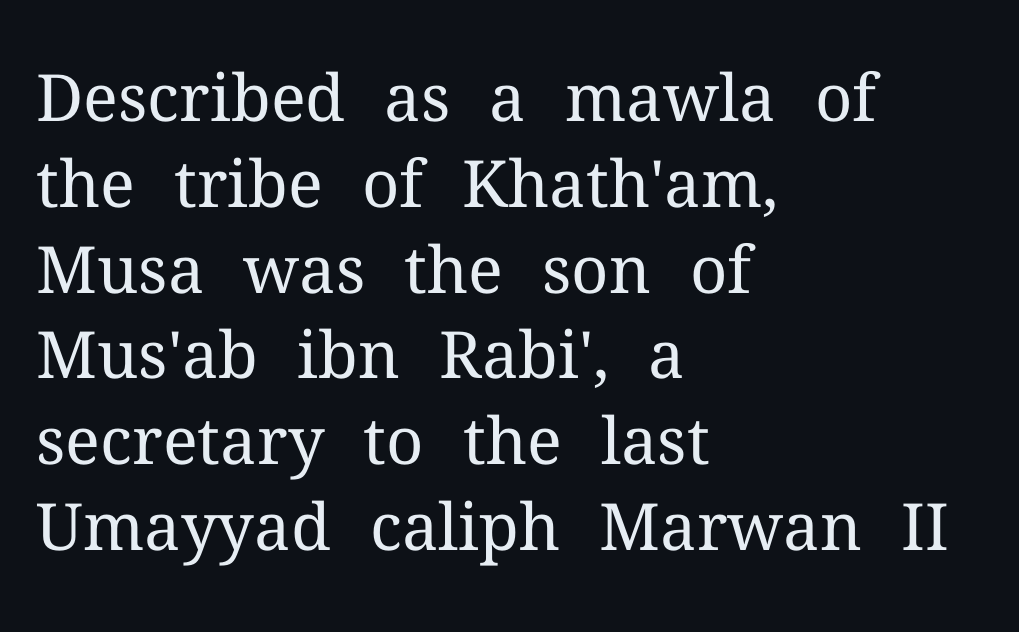
Q: Is the text bold? A: No.
Q: Is the text italic (slanted)? A: No, it is upright.
Q: Is the typeface a serif or a sans-serif typeface? A: Serif.
Q: Is the text underlined? A: No.
Q: How is the paragraph aligned? A: Left-aligned.
Q: Is the spacing between letters normal or unusually wide? A: Normal.
Q: Is the spacing between lines tight, normal or loose? A: Normal.
Q: Width (condensed, normal, or wide)? A: Normal.
Q: Stroke contrast? A: Medium.
Q: x-height? A: Medium.
Q: Monospaced? A: No.
